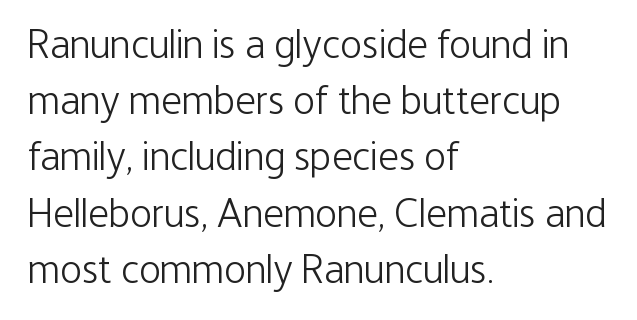
{"serif": "no", "italic": "no", "bold": "no", "weight": "light", "width": "condensed", "stroke_contrast": "low", "x_height": "medium", "monospaced": "no", "underline": "no", "align": "left", "line_spacing": "normal", "line_spacing_ratio": 1.37, "letter_spacing": "normal", "letter_spacing_em": 0.0, "glyph_px": 41}
